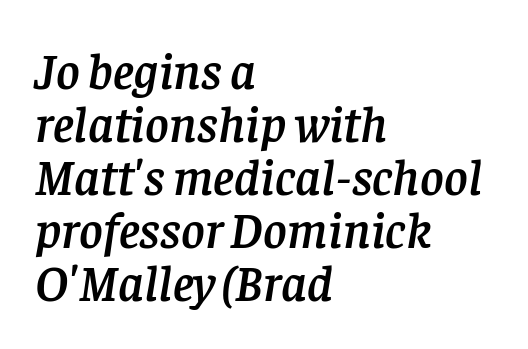
The image shows 51 px serif type, italic (leaning right); set left-aligned, tight line spacing (1.04x), normal letter spacing, not underlined; low stroke contrast and a large x-height.
